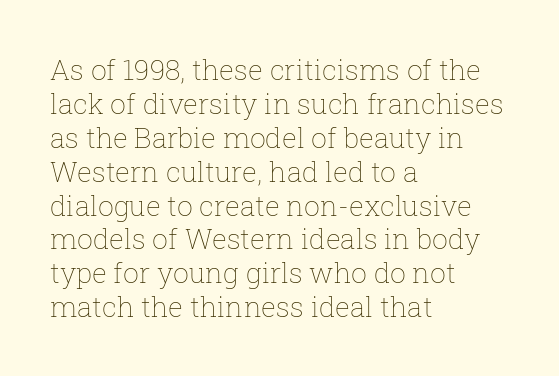
{"italic": "no", "bold": "no", "weight": "thin", "width": "normal", "stroke_contrast": "low", "x_height": "medium", "monospaced": "no", "underline": "no", "align": "left", "line_spacing_ratio": 1.21, "letter_spacing": "normal", "letter_spacing_em": 0.0, "glyph_px": 28}
